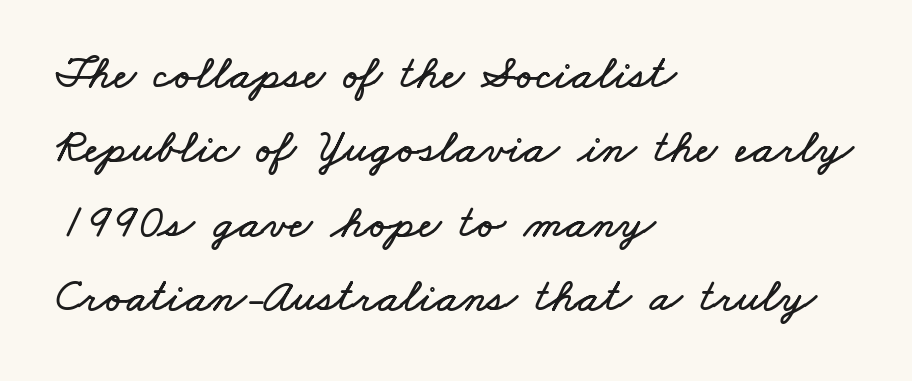
{"width": "wide", "stroke_contrast": "low", "x_height": "small", "monospaced": "no", "underline": "no", "align": "left", "line_spacing": "normal", "line_spacing_ratio": 1.58, "letter_spacing": "normal", "letter_spacing_em": 0.0, "glyph_px": 47}
